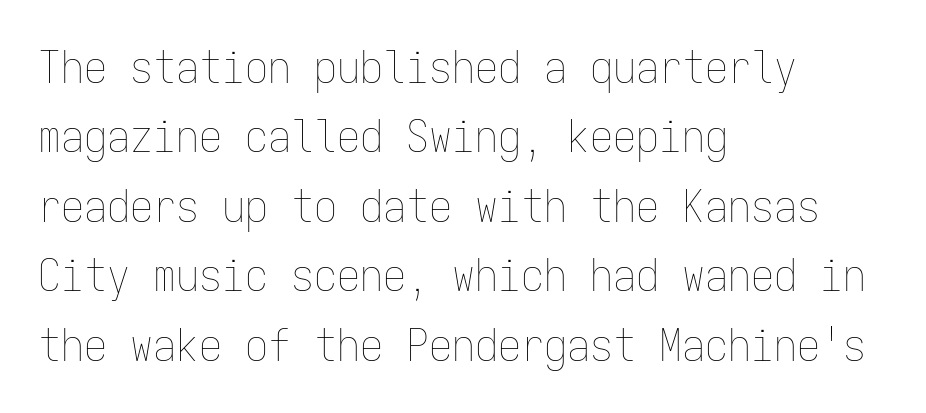
The image shows 46 px thin, condensed type, upright, monospaced; set left-aligned, normal line spacing (1.51x), normal letter spacing, not underlined; low stroke contrast and a medium x-height.
